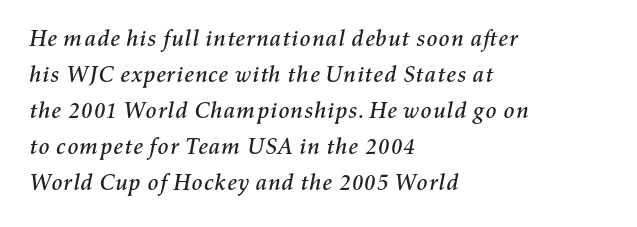
These lines were composed using italics. Does the leading feel generous? No, just average. The strip under each line holds only bare page. If you drew a ruler down the left edge, every line would touch it. No extra tracking has been applied to these lines.
